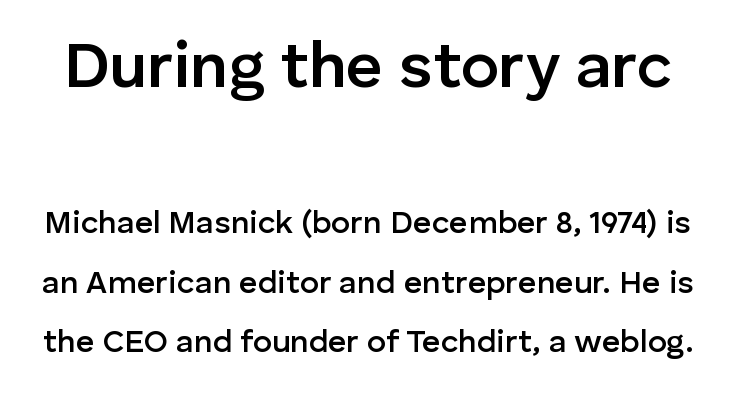
{"serif": "no", "italic": "no", "bold": "semi", "weight": "semibold", "width": "normal", "stroke_contrast": "low", "x_height": "medium", "monospaced": "no", "underline": "no", "line_spacing_ratio": 1.86, "letter_spacing": "normal", "letter_spacing_em": 0.0, "larger_block": "first", "size_ratio": 2.0, "glyph_px": 64}
